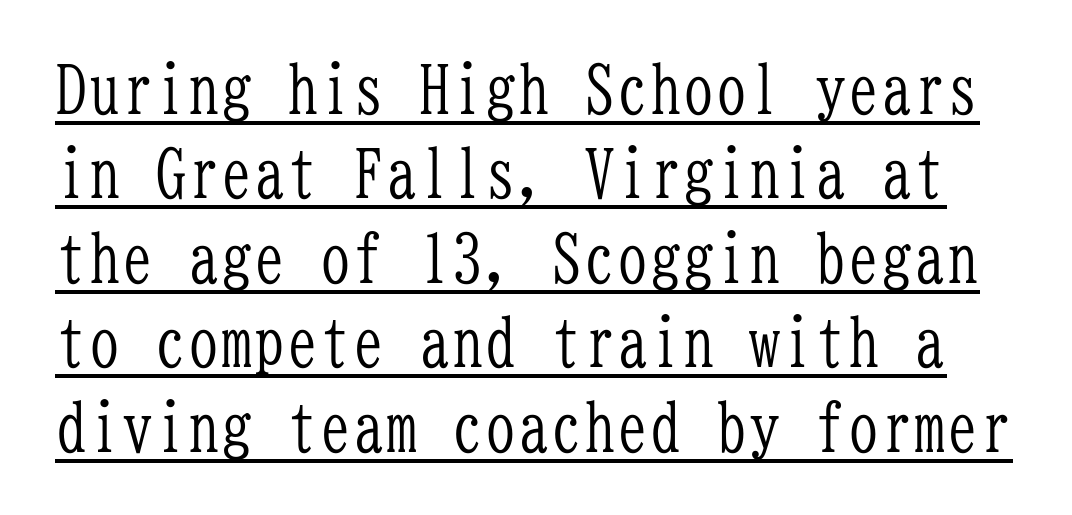
The image shows 66 px light, condensed serif type, upright, monospaced; set normal line spacing (1.28x), normal letter spacing, underlined; low stroke contrast and a medium x-height.
